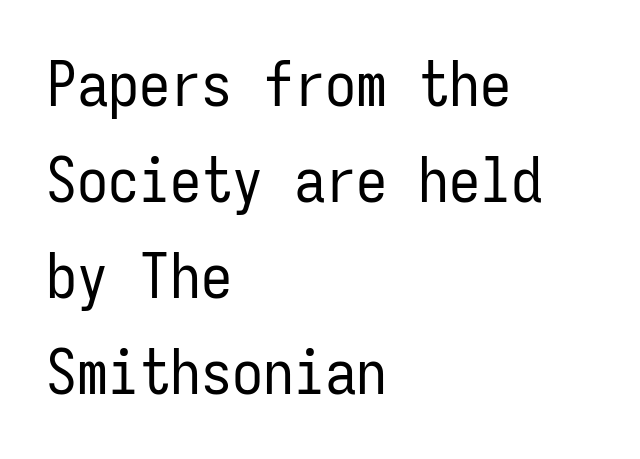
Horizontal bands of white between lines are of average thickness. Unmarked baselines from the first word to the last. Does extra space separate the letters? No, they use regular spacing. Nothing sits at the stroke ends, so this counts as sans-serif. A typesetter would call this monospace, since all characters share one set width.
